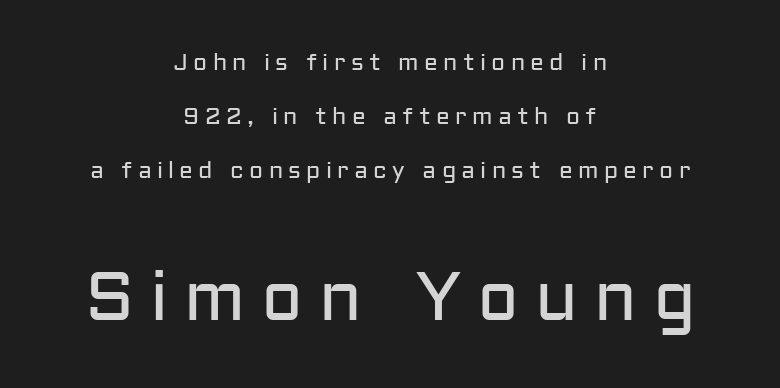
{"serif": "no", "italic": "no", "bold": "no", "weight": "regular", "width": "normal", "stroke_contrast": "low", "x_height": "medium", "monospaced": "no", "underline": "no", "align": "center", "line_spacing": "loose", "line_spacing_ratio": 2.34, "letter_spacing": "wide", "letter_spacing_em": 0.23, "larger_block": "second", "size_ratio": 3.0, "glyph_px": 69}
